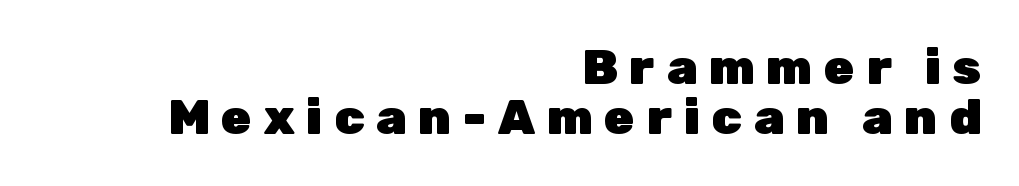
Posture: vertical. Spacing verdict: proportional, widths tailored to each character. These lines are composed in type without serifs. The passage shown has open, widely tracked lettering throughout. Chunky letters — that's bold for sure.
